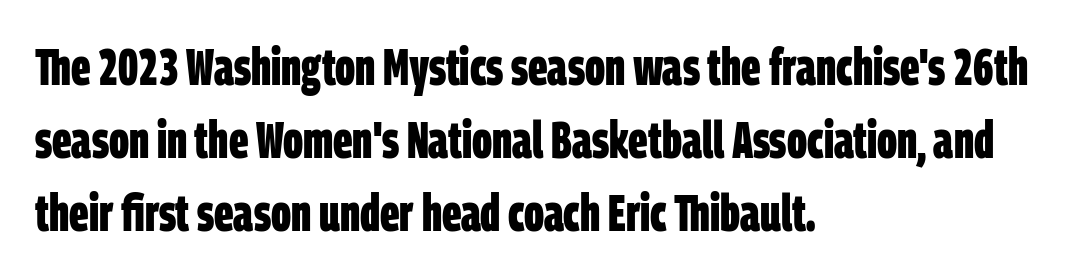
The image shows 51 px bold, condensed sans-serif type; set left-aligned, normal line spacing (1.43x), normal letter spacing, not underlined; low stroke contrast and a large x-height.
